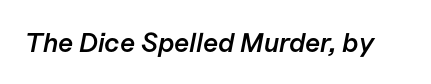
Italic: yes, the glyphs are oblique. Short note: letters normally spaced. The strip under each line holds only bare page. Moderately thickened strokes mark this as semibold type.
